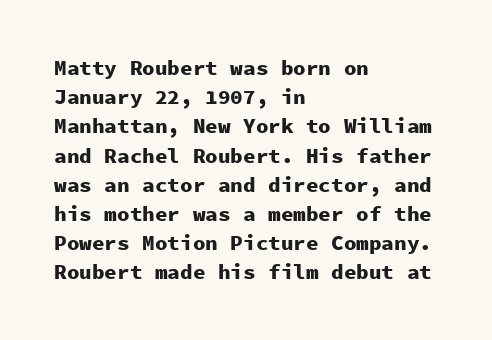
{"italic": "no", "bold": "yes", "underline": "no", "align": "left", "line_spacing": "normal", "line_spacing_ratio": 1.39, "letter_spacing": "normal", "letter_spacing_em": 0.0, "glyph_px": 21}
